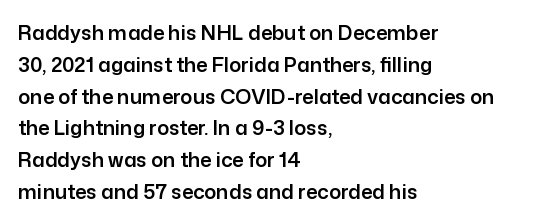
The letterforms sit shoulder to shoulder at normal distance. Ordinary non-slanted type is in use. All the whitespace from short lines collects on the right. The space between consecutive lines is moderate. The area under the type is left untouched.
